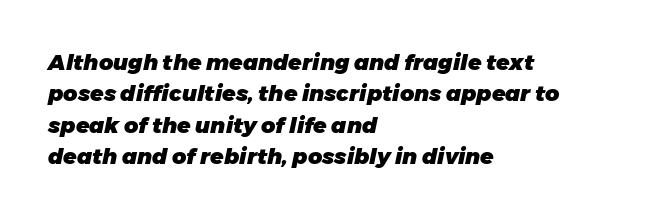
{"italic": "yes", "lean": "right", "slant_degrees": 11, "bold": "yes", "underline": "no", "align": "left", "line_spacing": "normal", "line_spacing_ratio": 1.43, "letter_spacing": "normal", "letter_spacing_em": 0.0, "glyph_px": 22}
